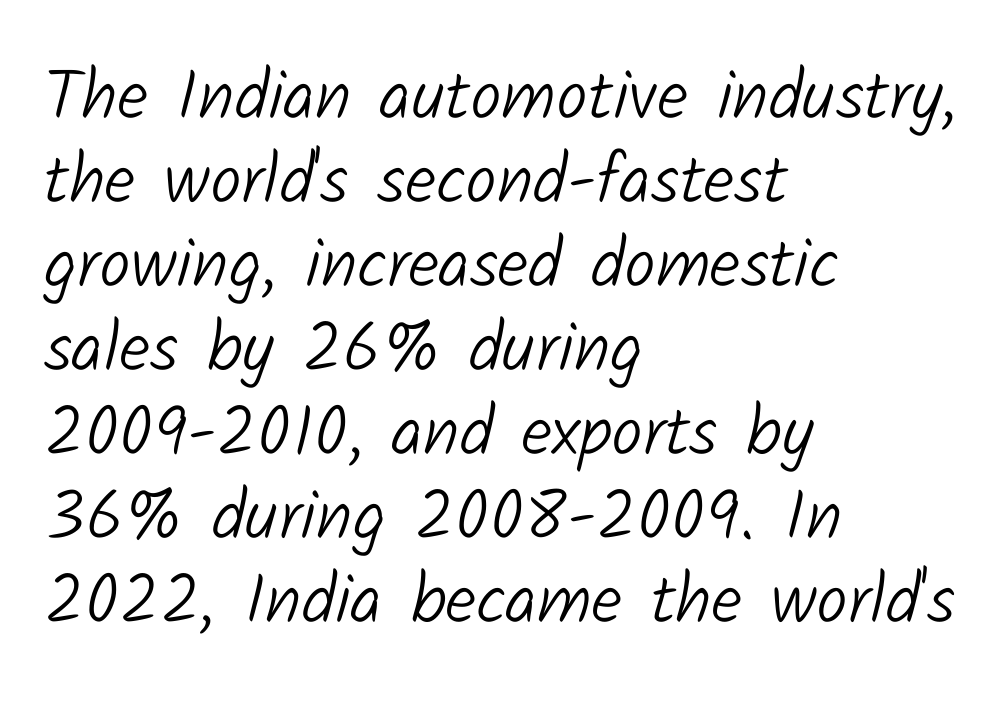
Q: Is the text bold? A: No.
Q: Is the typeface a serif or a sans-serif typeface? A: Sans-serif.
Q: Is the text underlined? A: No.
Q: How is the paragraph aligned? A: Left-aligned.
Q: Is the spacing between letters normal or unusually wide? A: Normal.
Q: Width (condensed, normal, or wide)? A: Normal.
Q: Stroke contrast? A: Low.
Q: x-height? A: Medium.
Q: Monospaced? A: No.
